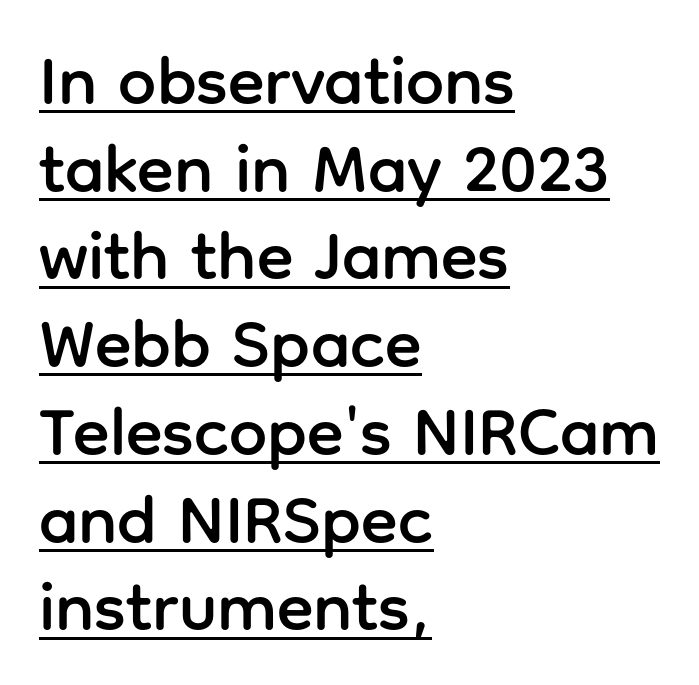
The image shows 68 px sans-serif type, upright; set left-aligned, normal line spacing (1.29x), normal letter spacing, underlined; low stroke contrast and a medium x-height.
